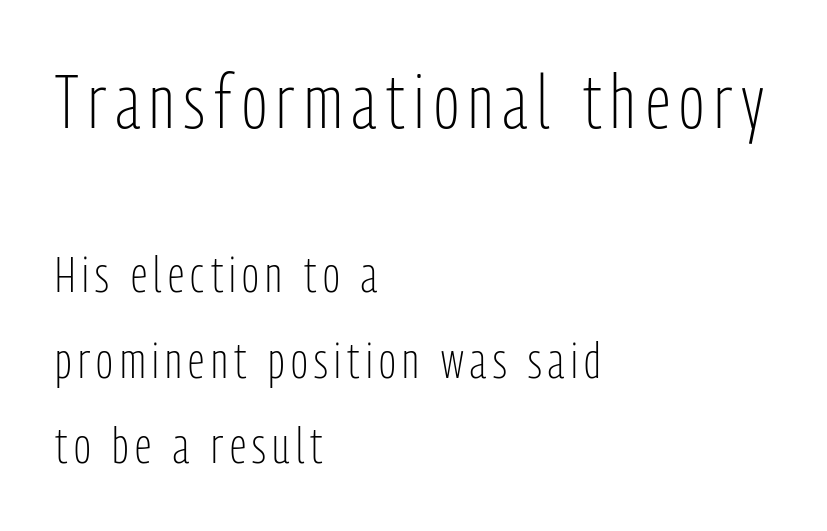
The image shows 75 px light, condensed sans-serif type, upright; set left-aligned, line spacing 1.71x, not underlined; the first (top) block is 1.5x larger; low stroke contrast and a medium x-height.
